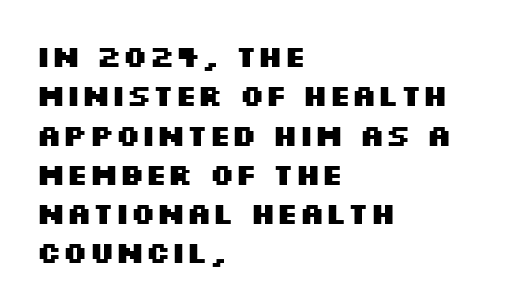
Q: Is the text bold? A: Yes.
Q: Is the text italic (slanted)? A: No, it is upright.
Q: Is the typeface a serif or a sans-serif typeface? A: Sans-serif.
Q: Is the text underlined? A: No.
Q: How is the paragraph aligned? A: Left-aligned.
Q: Is the spacing between letters normal or unusually wide? A: Normal.
Q: Is the spacing between lines tight, normal or loose? A: Normal.
Q: Width (condensed, normal, or wide)? A: Wide.
Q: Stroke contrast? A: Medium.
Q: x-height? A: Large.
Q: Monospaced? A: No.
